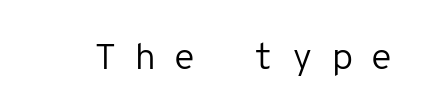
Check the space under the baseline: it is left empty. The typeface has the unassuming heft of standard copy or less. You could only call the tracking loose — the letters float apart. This sample uses an upright cut, with every glyph sitting square on the baseline. Font category for this specimen: sans-serif.
